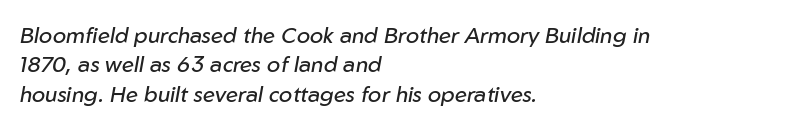
Q: Is the text bold? A: No.
Q: Is the text italic (slanted)? A: Yes, it leans right by about 10 degrees.
Q: Is the text underlined? A: No.
Q: How is the paragraph aligned? A: Left-aligned.
Q: Is the spacing between letters normal or unusually wide? A: Normal.
Q: Is the spacing between lines tight, normal or loose? A: Normal.
